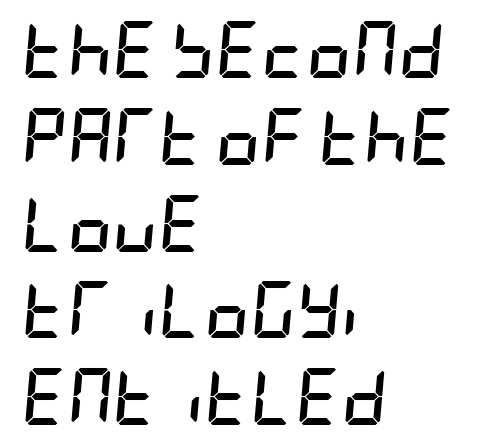
The string is rendered with underlining switched off. These lines were composed using italics. Every letter is thick-stroked: bold, no question. Left-aligned paragraph, ragged on the right. Is the letter spacing exaggerated? No — it looks like the ordinary default.
